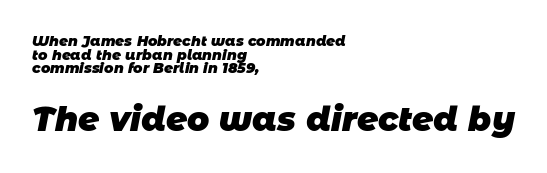
Reading top to bottom, the characters get bigger at the block break. Look at the tracking — it's just the regular setting, nothing added. Type without underlining. I'd call this a sans setting — the letters go barefoot. A full-strength bold gives these letters their thick strokes.
